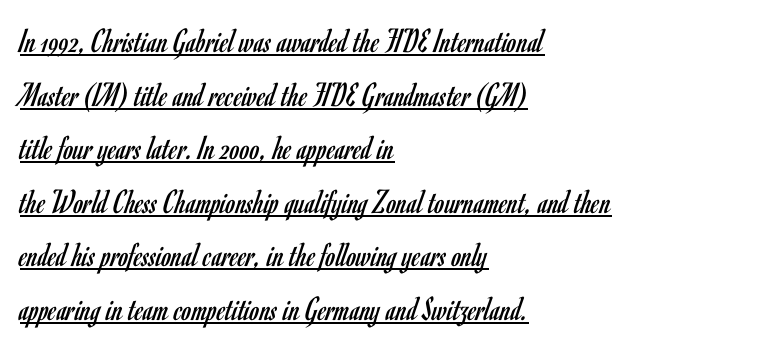
The image shows 35 px regular-weight, condensed sans-serif type; set left-aligned, normal line spacing (1.53x), normal letter spacing, underlined; low stroke contrast and a small x-height.
